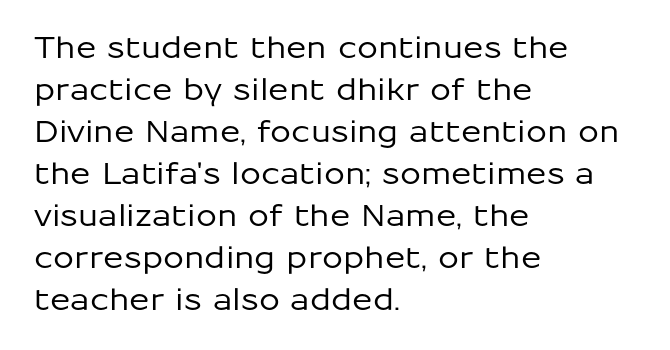
The image shows 30 px sans-serif type, upright; set left-aligned, normal line spacing (1.4x), normal letter spacing, not underlined; low stroke contrast and a medium x-height.
